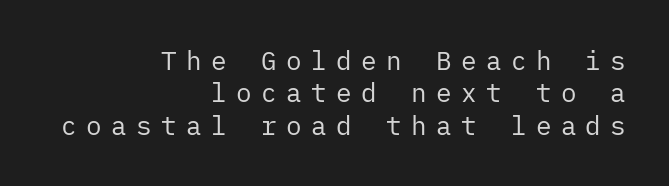
Line endings align vertically; line beginnings do not. The designer left line spacing at the default. Underline: absent. Ordinary non-slanted type is in use.
